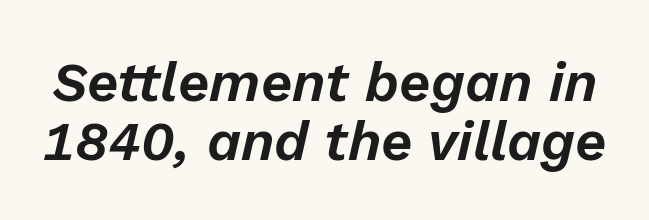
{"italic": "yes", "lean": "right", "slant_degrees": 13, "width": "normal", "stroke_contrast": "low", "x_height": "medium", "monospaced": "no", "underline": "no", "line_spacing": "tight", "line_spacing_ratio": 1.08, "letter_spacing": "normal", "letter_spacing_em": 0.0, "glyph_px": 55}
